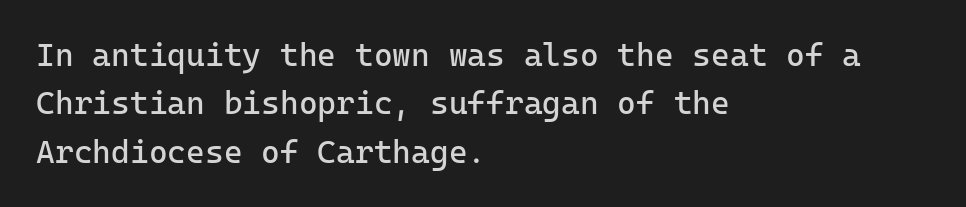
The image shows 32 px regular-weight sans-serif type, upright, monospaced; set left-aligned, normal line spacing (1.51x), normal letter spacing, not underlined; low stroke contrast and a medium x-height.
